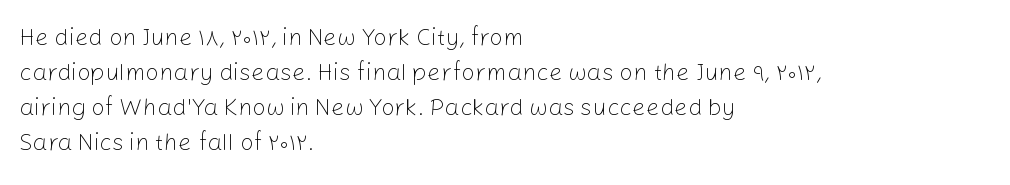
No word sits above an underline. This is the regular roman posture of the typeface. The lines in this sample share a left origin and differ only in where they stop. Successive baselines arrive at the customary interval.
